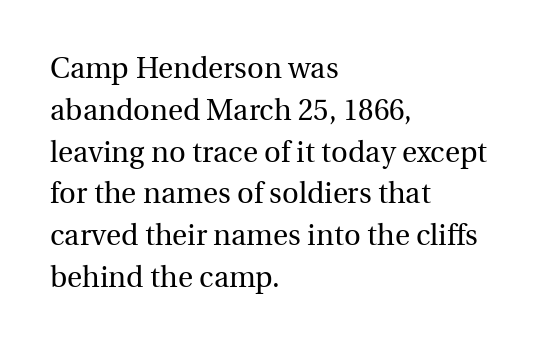
{"serif": "yes", "italic": "no", "bold": "no", "weight": "regular", "width": "normal", "x_height": "medium", "monospaced": "no", "underline": "no", "align": "left", "line_spacing": "normal", "line_spacing_ratio": 1.44, "letter_spacing": "normal", "letter_spacing_em": 0.0, "glyph_px": 29}
